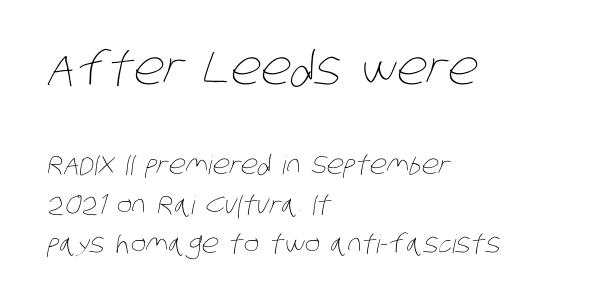
The image shows 46 px thin, condensed type; set left-aligned, normal line spacing (1.51x), normal letter spacing, not underlined; the first (top) block is 1.77x larger; low stroke contrast and a large x-height.
